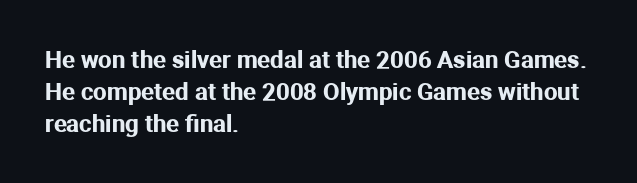
The image shows 24 px text type, upright; set left-aligned, normal line spacing (1.33x), normal letter spacing, not underlined.
